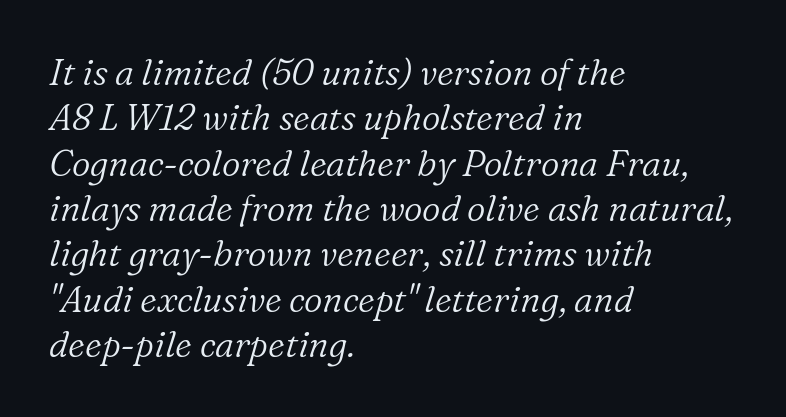
Q: Is the text bold? A: No.
Q: Is the text italic (slanted)? A: Yes, it leans right by about 16 degrees.
Q: Is the typeface a serif or a sans-serif typeface? A: Serif.
Q: Is the text underlined? A: No.
Q: How is the paragraph aligned? A: Left-aligned.
Q: Is the spacing between letters normal or unusually wide? A: Normal.
Q: Is the spacing between lines tight, normal or loose? A: Normal.
Q: Width (condensed, normal, or wide)? A: Normal.
Q: Stroke contrast? A: Low.
Q: x-height? A: Medium.
Q: Monospaced? A: No.
